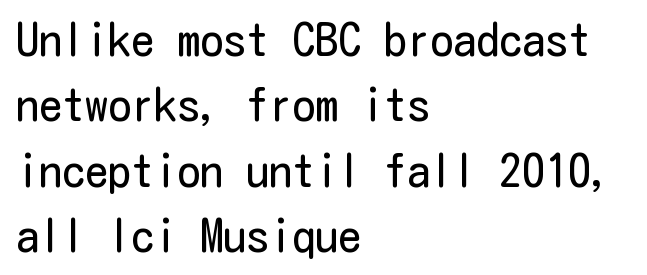
The image shows 46 px regular-weight, condensed sans-serif type, upright; set left-aligned, normal line spacing (1.42x), normal letter spacing, not underlined; low stroke contrast and a medium x-height.
